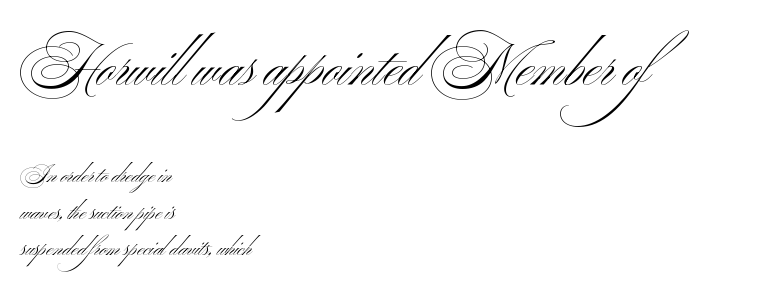
Q: Is the text bold? A: No.
Q: Is the text italic (slanted)? A: Yes.
Q: Is the typeface a serif or a sans-serif typeface? A: Sans-serif.
Q: Is the text underlined? A: No.
Q: How is the paragraph aligned? A: Left-aligned.
Q: Is the spacing between letters normal or unusually wide? A: Normal.
Q: Is the spacing between lines tight, normal or loose? A: Normal.
Q: Which block of text is set in a larger size, the first (top) or the second (bottom)? A: The first (top) one.
Q: Width (condensed, normal, or wide)? A: Wide.
Q: Stroke contrast? A: Medium.
Q: x-height? A: Small.
Q: Monospaced? A: No.
